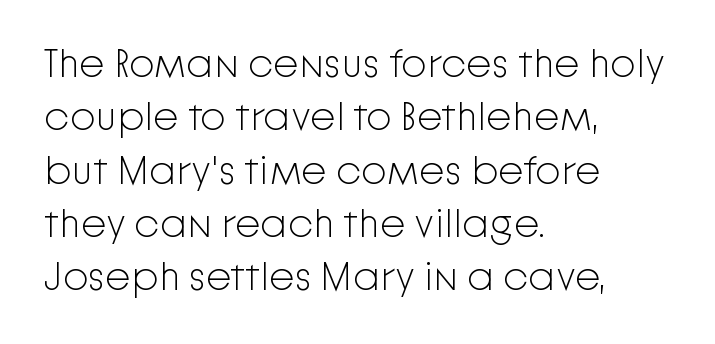
The image shows 41 px light sans-serif type, upright; set left-aligned, normal line spacing (1.3x), normal letter spacing, not underlined; low stroke contrast and a medium x-height.
